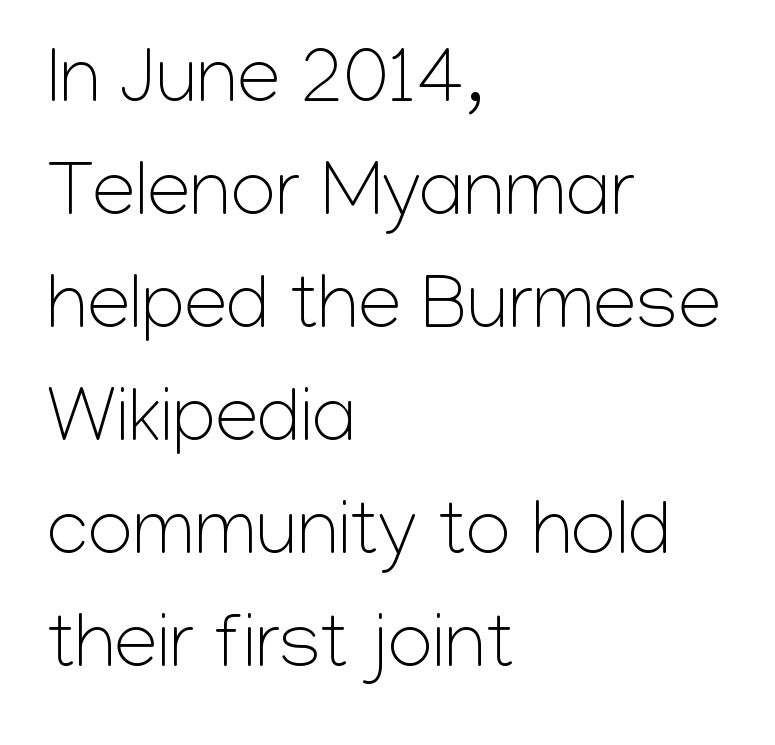
The image shows 78 px light sans-serif type, upright; set left-aligned, normal line spacing (1.45x), normal letter spacing, not underlined; low stroke contrast and a medium x-height.
